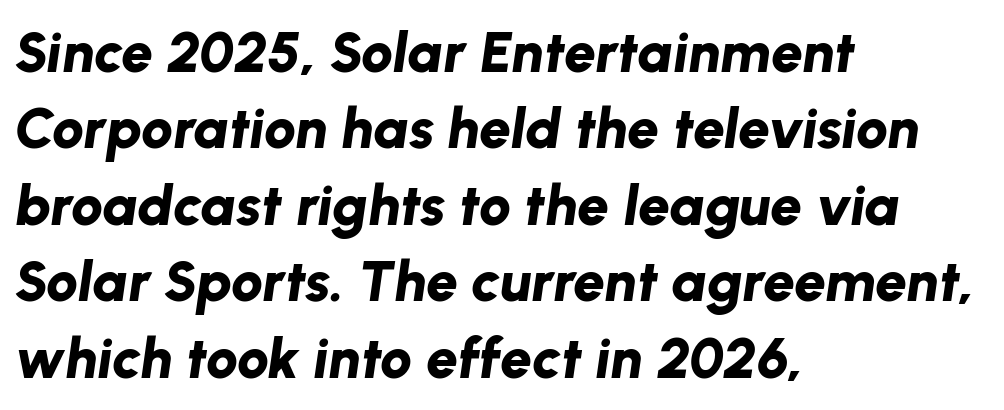
The image shows 57 px bold type, italic (leaning right); set left-aligned, normal line spacing (1.34x), normal letter spacing, not underlined; low stroke contrast and a medium x-height.
